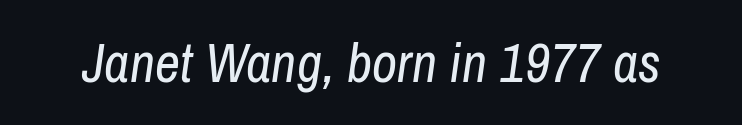
The image shows 55 px regular-weight, condensed type, italic (leaning right); set normal letter spacing, not underlined; low stroke contrast and a medium x-height.
